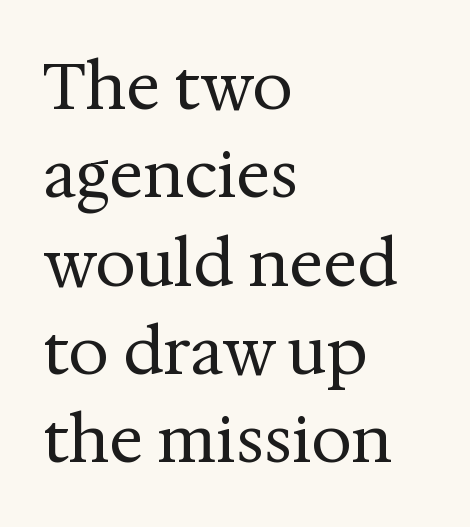
{"serif": "yes", "italic": "no", "bold": "no", "weight": "regular", "width": "normal", "stroke_contrast": "medium", "x_height": "medium", "monospaced": "no", "underline": "no", "align": "left", "line_spacing": "normal", "line_spacing_ratio": 1.38, "letter_spacing": "normal", "letter_spacing_em": 0.0, "glyph_px": 64}
